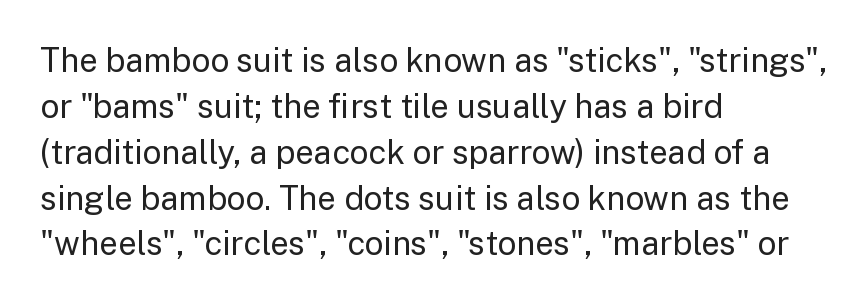
The image shows 33 px regular-weight sans-serif type, upright; set left-aligned, normal line spacing (1.39x), normal letter spacing, not underlined; low stroke contrast and a medium x-height.
